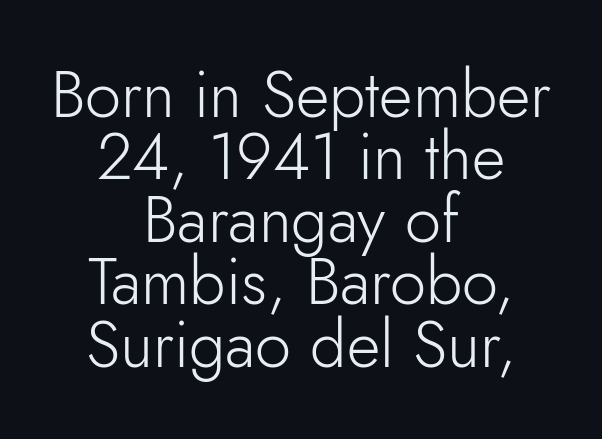
{"serif": "no", "italic": "no", "bold": "no", "weight": "light", "width": "normal", "stroke_contrast": "low", "x_height": "small", "monospaced": "no", "underline": "no", "align": "center", "line_spacing": "tight", "line_spacing_ratio": 0.96, "letter_spacing": "normal", "letter_spacing_em": 0.0, "glyph_px": 65}
